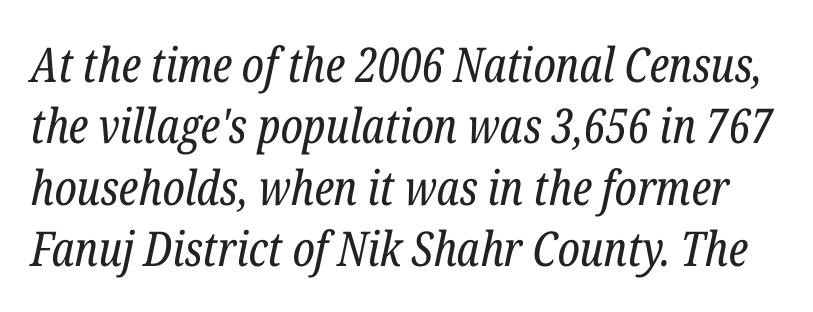
This sample has the flowing, uneven cadence of proportional lettering. The letters are slanted; this is an italic face. On a weight scale, this lands at 450 or below. This block has exactly the height ordinary leading produces. Nobody touched the tracking dial on this one. Font category for this specimen: serif.
